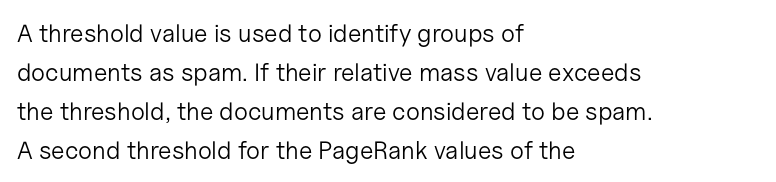
Q: Is the text bold? A: No.
Q: Is the text italic (slanted)? A: No, it is upright.
Q: Is the text underlined? A: No.
Q: How is the paragraph aligned? A: Left-aligned.
Q: Is the spacing between letters normal or unusually wide? A: Normal.
Q: Is the spacing between lines tight, normal or loose? A: Normal.
